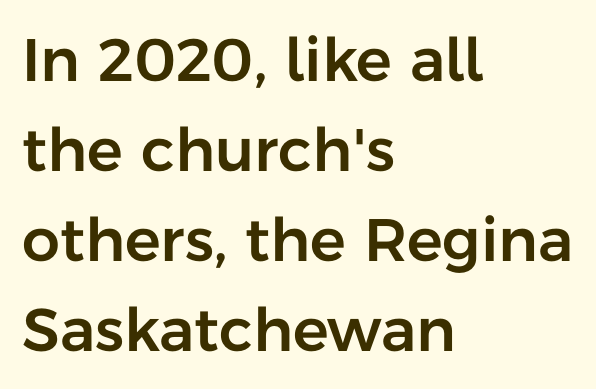
Q: Is the text italic (slanted)? A: No, it is upright.
Q: Is the typeface a serif or a sans-serif typeface? A: Sans-serif.
Q: Is the text underlined? A: No.
Q: How is the paragraph aligned? A: Left-aligned.
Q: Is the spacing between letters normal or unusually wide? A: Normal.
Q: Is the spacing between lines tight, normal or loose? A: Normal.
Q: Width (condensed, normal, or wide)? A: Normal.
Q: Stroke contrast? A: Low.
Q: x-height? A: Medium.
Q: Monospaced? A: No.
